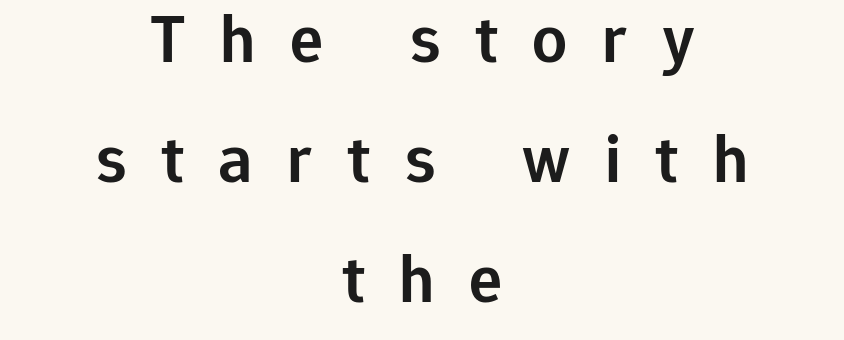
{"serif": "no", "italic": "no", "bold": "semi", "weight": "semibold", "width": "normal", "stroke_contrast": "low", "x_height": "medium", "monospaced": "no", "underline": "no", "align": "center", "line_spacing_ratio": 1.74, "letter_spacing": "wide", "letter_spacing_em": 0.5, "glyph_px": 69}
